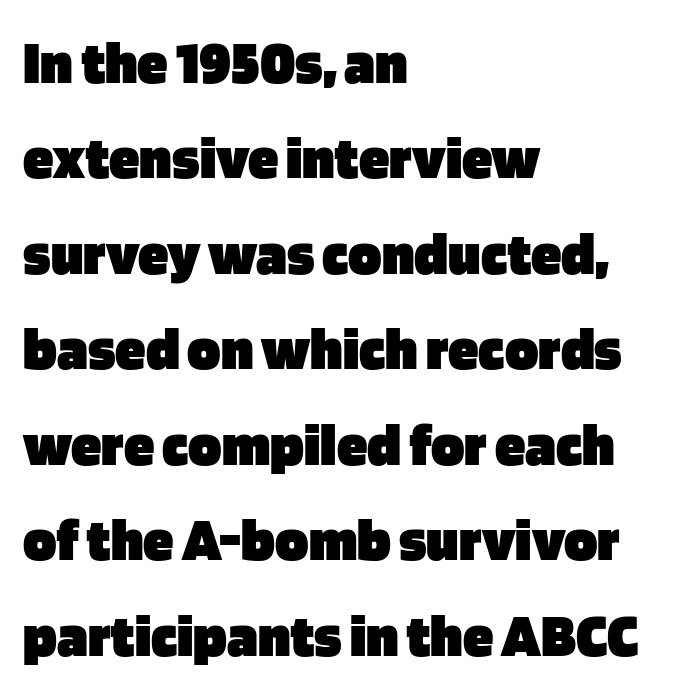
The image shows 62 px heavy sans-serif type, upright; set left-aligned, normal line spacing (1.54x), normal letter spacing, not underlined; low stroke contrast and a large x-height.
